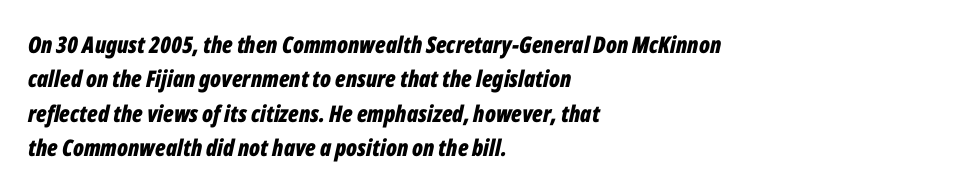
The image shows 23 px bold type, italic (leaning right); set left-aligned, normal line spacing (1.49x), normal letter spacing, not underlined.
